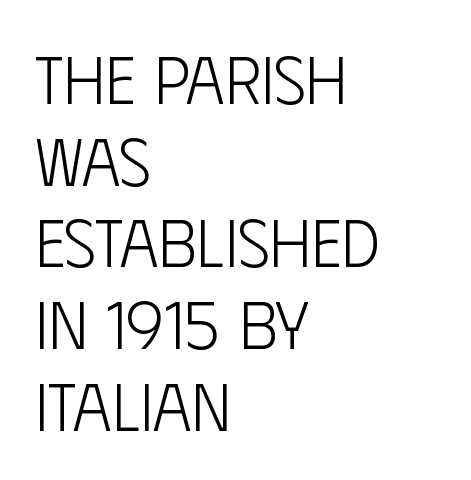
{"serif": "no", "italic": "no", "bold": "no", "weight": "light", "width": "condensed", "stroke_contrast": "low", "x_height": "large", "monospaced": "no", "underline": "no", "align": "left", "line_spacing_ratio": 1.22, "letter_spacing": "normal", "letter_spacing_em": 0.0, "glyph_px": 67}
